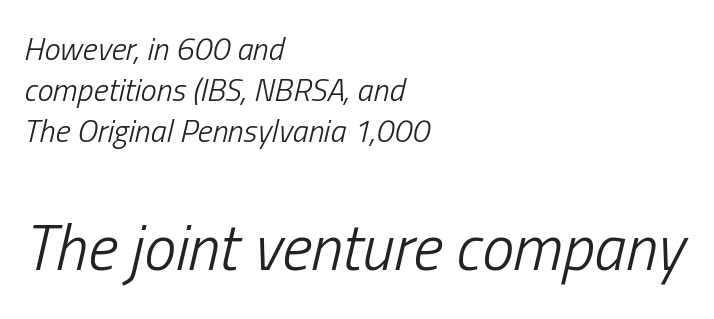
Q: Is the text bold? A: No.
Q: Is the text italic (slanted)? A: Yes, it leans right by about 13 degrees.
Q: Is the text underlined? A: No.
Q: How is the paragraph aligned? A: Left-aligned.
Q: Is the spacing between letters normal or unusually wide? A: Normal.
Q: Is the spacing between lines tight, normal or loose? A: Normal.
Q: Which block of text is set in a larger size, the first (top) or the second (bottom)? A: The second (bottom) one.
Q: Width (condensed, normal, or wide)? A: Condensed.
Q: Stroke contrast? A: Low.
Q: x-height? A: Medium.
Q: Monospaced? A: No.
